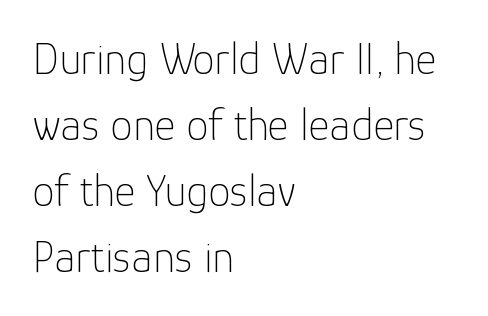
Q: Is the text bold? A: No.
Q: Is the text italic (slanted)? A: No, it is upright.
Q: Is the typeface a serif or a sans-serif typeface? A: Sans-serif.
Q: Is the text underlined? A: No.
Q: How is the paragraph aligned? A: Left-aligned.
Q: Is the spacing between letters normal or unusually wide? A: Normal.
Q: Is the spacing between lines tight, normal or loose? A: Normal.
Q: Width (condensed, normal, or wide)? A: Normal.
Q: Stroke contrast? A: Low.
Q: x-height? A: Medium.
Q: Monospaced? A: No.
